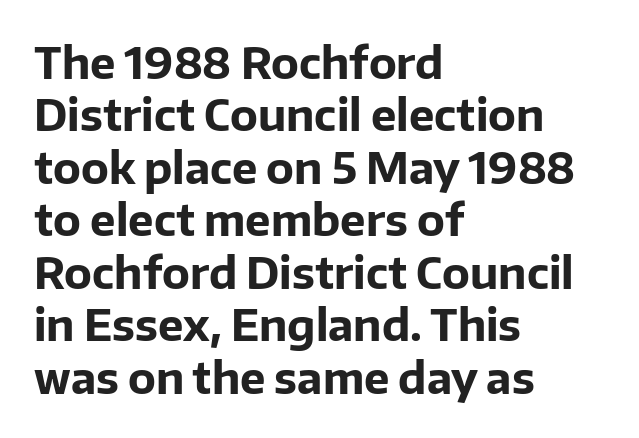
Q: Is the text bold? A: Yes.
Q: Is the text italic (slanted)? A: No, it is upright.
Q: Is the typeface a serif or a sans-serif typeface? A: Sans-serif.
Q: Is the text underlined? A: No.
Q: How is the paragraph aligned? A: Left-aligned.
Q: Is the spacing between letters normal or unusually wide? A: Normal.
Q: Width (condensed, normal, or wide)? A: Normal.
Q: Stroke contrast? A: Low.
Q: x-height? A: Medium.
Q: Monospaced? A: No.
